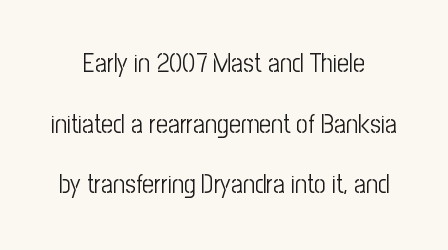
The image shows 26 px text type, upright; set loose line spacing (2.33x), normal letter spacing, not underlined.
